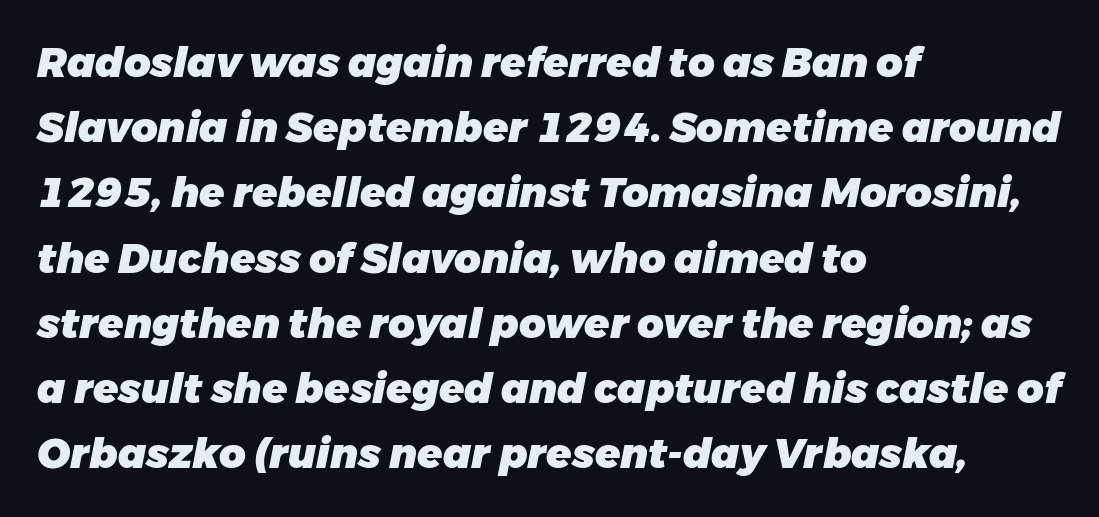
{"italic": "yes", "lean": "right", "slant_degrees": 11, "bold": "yes", "weight": "heavy", "width": "normal", "stroke_contrast": "low", "x_height": "medium", "monospaced": "no", "underline": "no", "align": "left", "line_spacing": "normal", "line_spacing_ratio": 1.59, "letter_spacing": "normal", "letter_spacing_em": 0.0, "glyph_px": 41}
